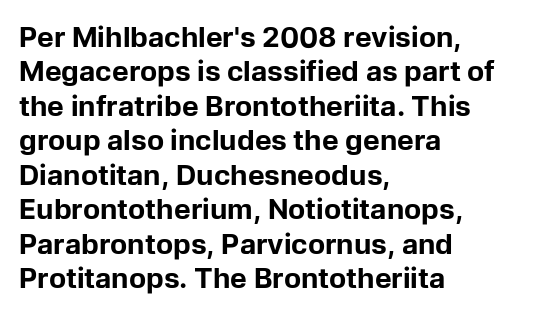
{"serif": "no", "italic": "no", "bold": "yes", "weight": "bold", "width": "normal", "stroke_contrast": "low", "x_height": "medium", "monospaced": "no", "underline": "no", "align": "left", "line_spacing_ratio": 1.23, "letter_spacing": "normal", "letter_spacing_em": 0.0, "glyph_px": 28}
